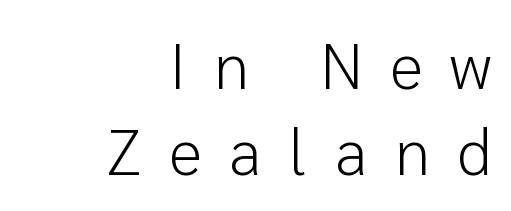
{"serif": "no", "italic": "no", "bold": "no", "weight": "light", "width": "normal", "stroke_contrast": "low", "x_height": "medium", "monospaced": "no", "underline": "no", "align": "right", "line_spacing": "normal", "line_spacing_ratio": 1.35, "letter_spacing": "wide", "letter_spacing_em": 0.43, "glyph_px": 64}
